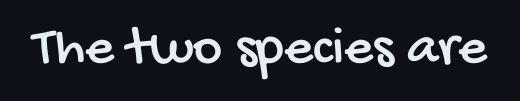
The image shows 56 px condensed sans-serif type; set normal letter spacing, not underlined; low stroke contrast and a large x-height.
